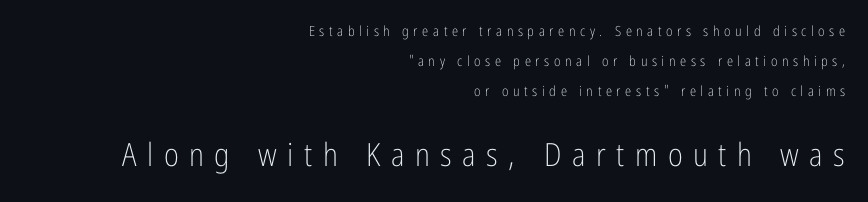
The image shows 32 px light, condensed sans-serif type, upright; set right-aligned, loose line spacing (2.14x), unusually wide letter spacing (+0.33 em), not underlined; the second (bottom) block is 2.29x larger; low stroke contrast and a medium x-height.
